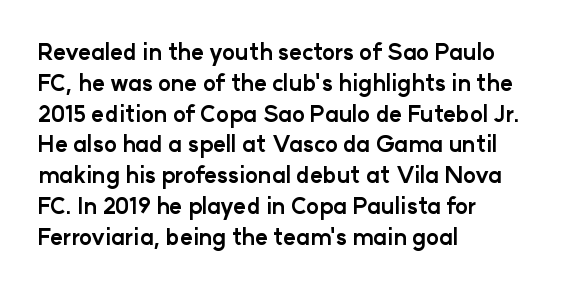
{"italic": "no", "bold": "yes", "underline": "no", "align": "left", "line_spacing": "normal", "line_spacing_ratio": 1.4, "letter_spacing": "normal", "letter_spacing_em": 0.0, "glyph_px": 22}
